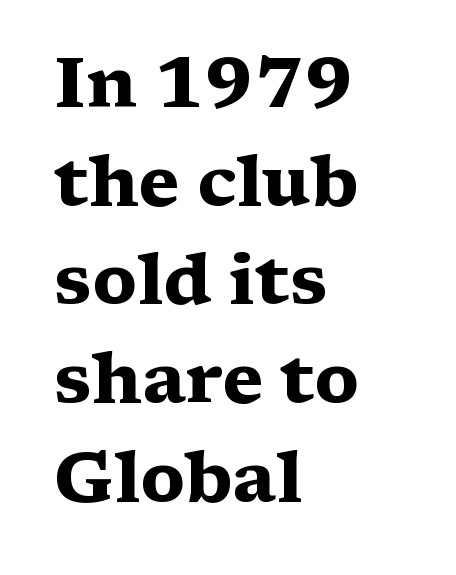
{"serif": "yes", "italic": "no", "bold": "yes", "weight": "heavy", "width": "wide", "stroke_contrast": "medium", "x_height": "medium", "monospaced": "no", "underline": "no", "align": "left", "line_spacing": "normal", "line_spacing_ratio": 1.39, "letter_spacing": "normal", "letter_spacing_em": 0.0, "glyph_px": 71}
